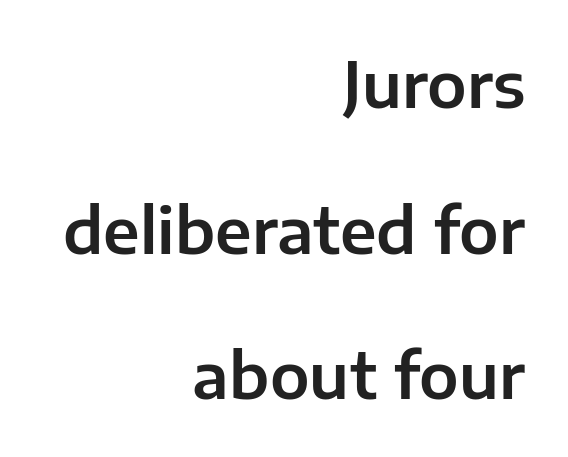
{"serif": "no", "italic": "no", "width": "normal", "stroke_contrast": "low", "x_height": "medium", "monospaced": "no", "underline": "no", "align": "right", "line_spacing": "loose", "line_spacing_ratio": 2.31, "letter_spacing": "normal", "letter_spacing_em": 0.0, "glyph_px": 63}
